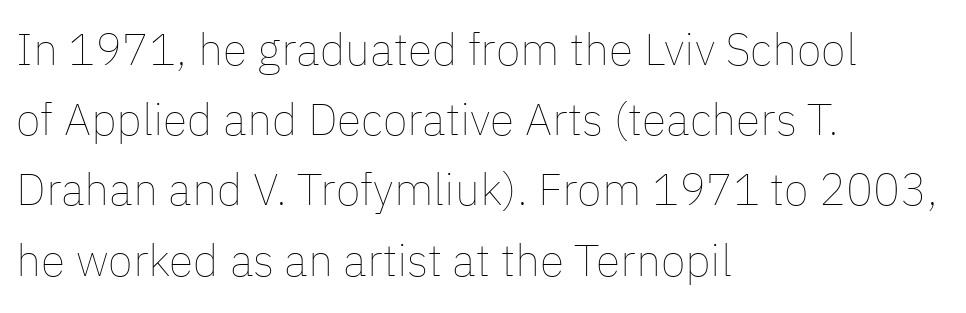
Q: Is the text bold? A: No.
Q: Is the text italic (slanted)? A: No, it is upright.
Q: Is the text underlined? A: No.
Q: How is the paragraph aligned? A: Left-aligned.
Q: Is the spacing between letters normal or unusually wide? A: Normal.
Q: Is the spacing between lines tight, normal or loose? A: Normal.
Q: Width (condensed, normal, or wide)? A: Normal.
Q: Stroke contrast? A: Low.
Q: x-height? A: Medium.
Q: Monospaced? A: No.
